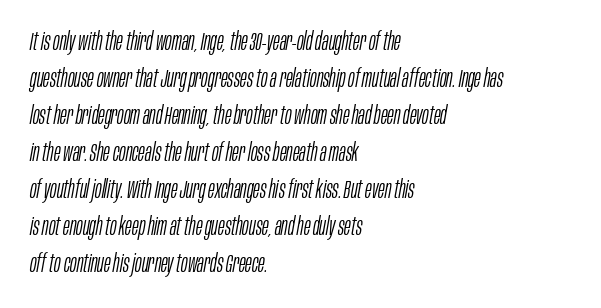
{"italic": "yes", "lean": "right", "slant_degrees": 10, "bold": "no", "underline": "no", "align": "left", "line_spacing": "normal", "line_spacing_ratio": 1.48, "letter_spacing": "normal", "letter_spacing_em": 0.0, "glyph_px": 25}
